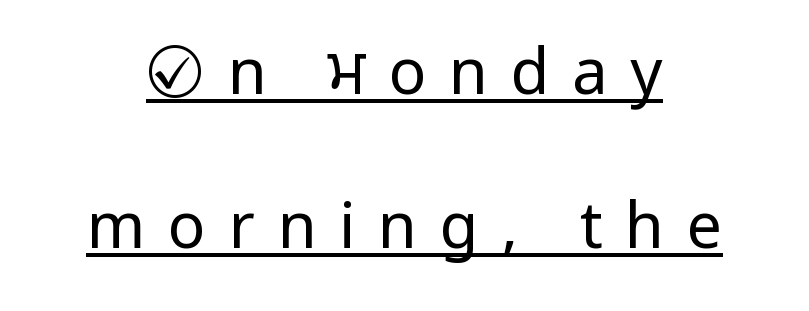
Q: Is the text bold? A: No.
Q: Is the text italic (slanted)? A: No, it is upright.
Q: Is the typeface a serif or a sans-serif typeface? A: Sans-serif.
Q: Is the text underlined? A: Yes.
Q: How is the paragraph aligned? A: Centered.
Q: Is the spacing between letters normal or unusually wide? A: Unusually wide.
Q: Is the spacing between lines tight, normal or loose? A: Loose.
Q: Width (condensed, normal, or wide)? A: Condensed.
Q: Stroke contrast? A: Low.
Q: x-height? A: Large.
Q: Monospaced? A: No.
